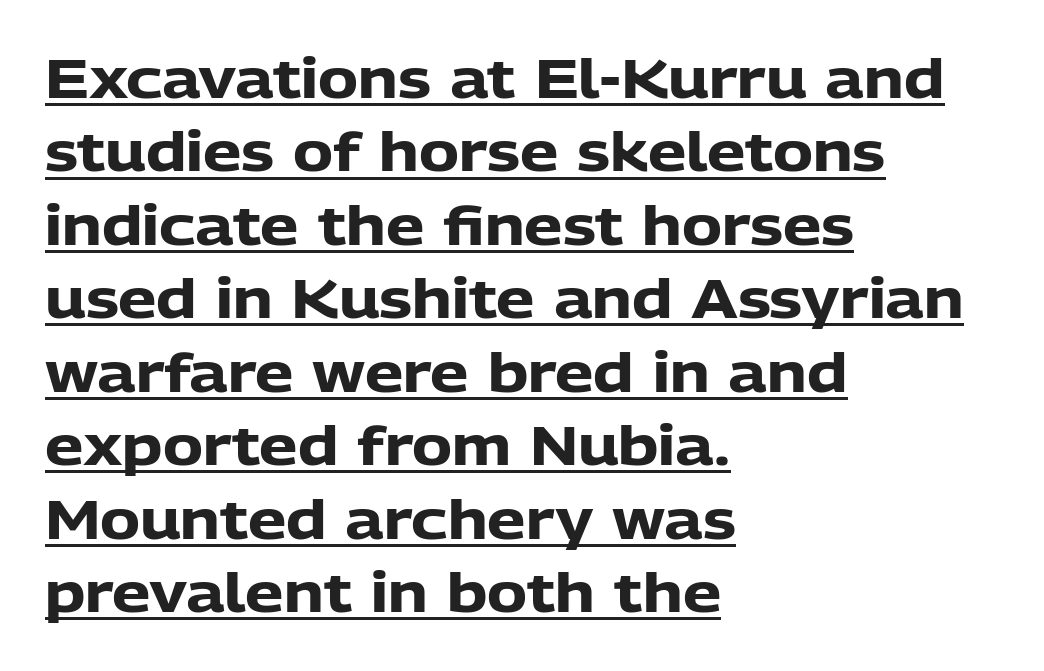
{"serif": "no", "italic": "no", "bold": "yes", "weight": "heavy", "width": "normal", "stroke_contrast": "low", "x_height": "medium", "monospaced": "no", "underline": "yes", "align": "left", "line_spacing": "normal", "line_spacing_ratio": 1.36, "letter_spacing": "normal", "letter_spacing_em": 0.0, "glyph_px": 54}
